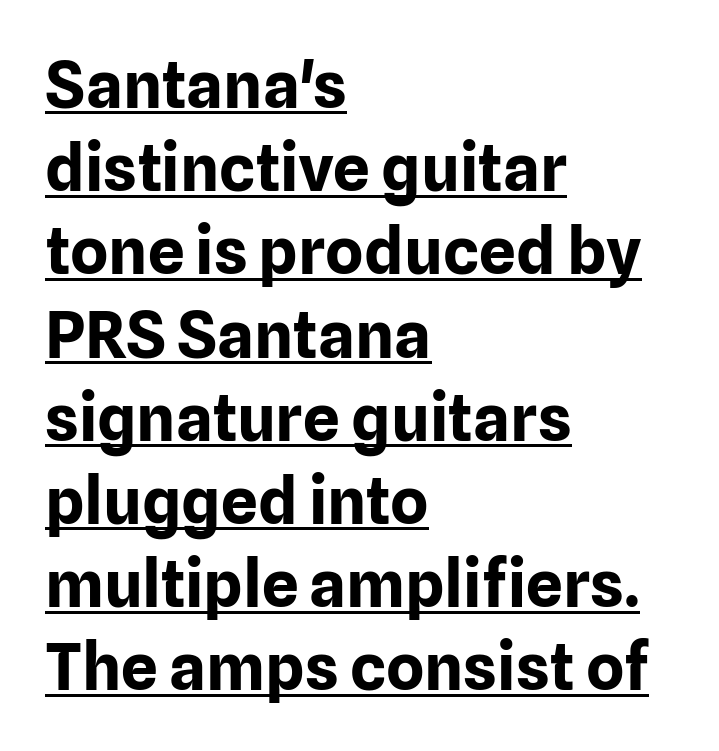
Q: Is the text bold? A: Yes.
Q: Is the text italic (slanted)? A: No, it is upright.
Q: Is the typeface a serif or a sans-serif typeface? A: Sans-serif.
Q: Is the text underlined? A: Yes.
Q: How is the paragraph aligned? A: Left-aligned.
Q: Is the spacing between letters normal or unusually wide? A: Normal.
Q: Is the spacing between lines tight, normal or loose? A: Normal.
Q: Width (condensed, normal, or wide)? A: Normal.
Q: Stroke contrast? A: Low.
Q: x-height? A: Medium.
Q: Monospaced? A: No.
